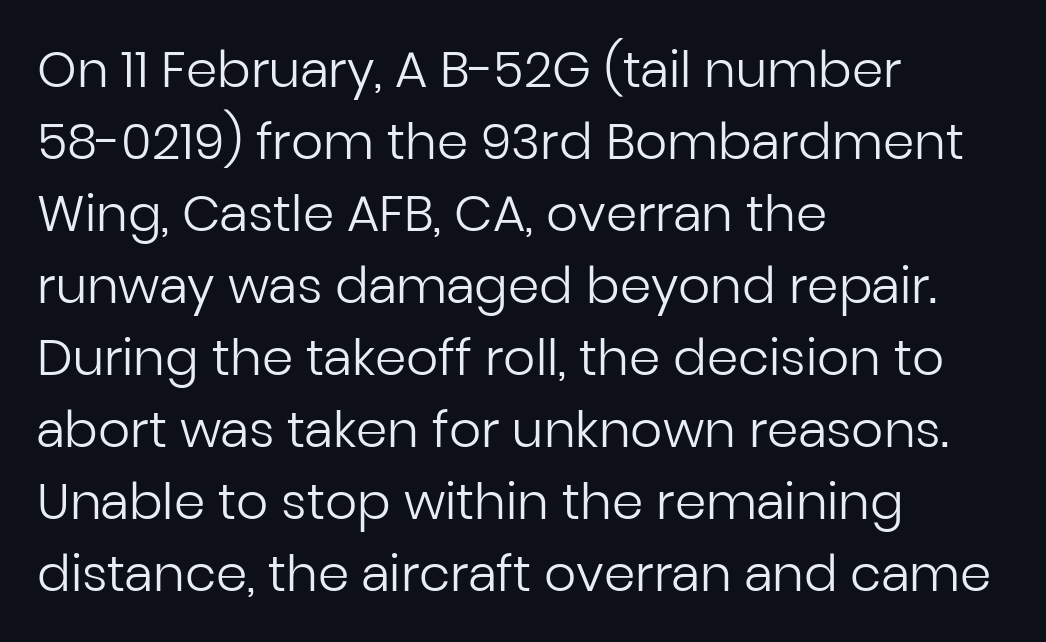
{"serif": "no", "italic": "no", "bold": "no", "weight": "regular", "width": "normal", "stroke_contrast": "low", "x_height": "medium", "monospaced": "no", "underline": "no", "align": "left", "line_spacing": "normal", "line_spacing_ratio": 1.44, "letter_spacing": "normal", "letter_spacing_em": 0.0, "glyph_px": 50}
